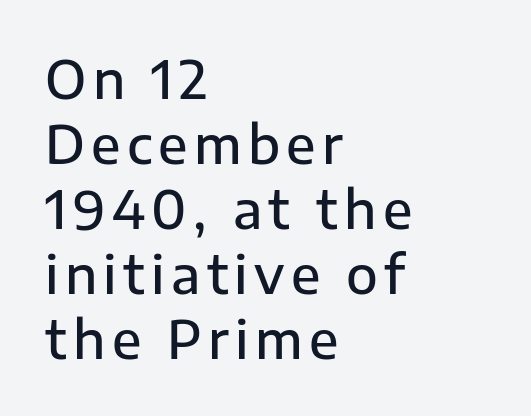
Q: Is the text bold? A: Semi-bold.
Q: Is the text italic (slanted)? A: No, it is upright.
Q: Is the typeface a serif or a sans-serif typeface? A: Sans-serif.
Q: Is the text underlined? A: No.
Q: How is the paragraph aligned? A: Left-aligned.
Q: Is the spacing between lines tight, normal or loose? A: Normal.
Q: Width (condensed, normal, or wide)? A: Normal.
Q: Stroke contrast? A: Low.
Q: x-height? A: Medium.
Q: Monospaced? A: No.
